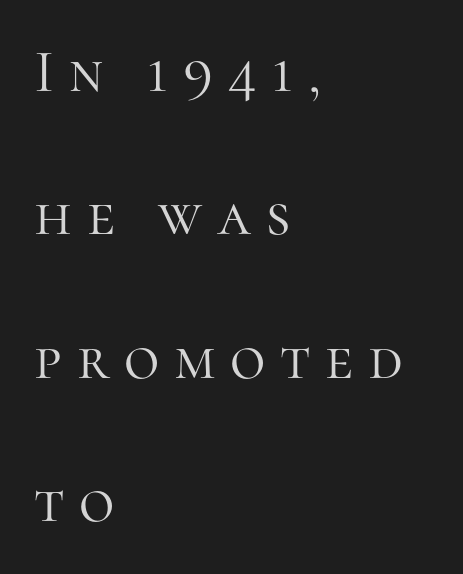
Q: Is the text bold? A: No.
Q: Is the text italic (slanted)? A: No, it is upright.
Q: Is the typeface a serif or a sans-serif typeface? A: Serif.
Q: Is the text underlined? A: No.
Q: How is the paragraph aligned? A: Left-aligned.
Q: Is the spacing between letters normal or unusually wide? A: Unusually wide.
Q: Is the spacing between lines tight, normal or loose? A: Loose.
Q: Width (condensed, normal, or wide)? A: Normal.
Q: Stroke contrast? A: High.
Q: x-height? A: Medium.
Q: Monospaced? A: No.
